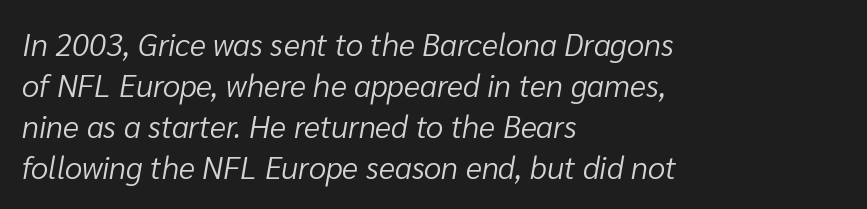
The image shows 31 px light type, italic (leaning right); set left-aligned, normal line spacing (1.32x), normal letter spacing, not underlined; low stroke contrast and a medium x-height.
